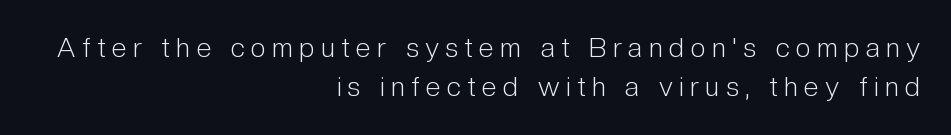
The image shows 27 px text type, upright; set right-aligned, normal line spacing (1.45x), unusually wide letter spacing (+0.24 em), not underlined.
